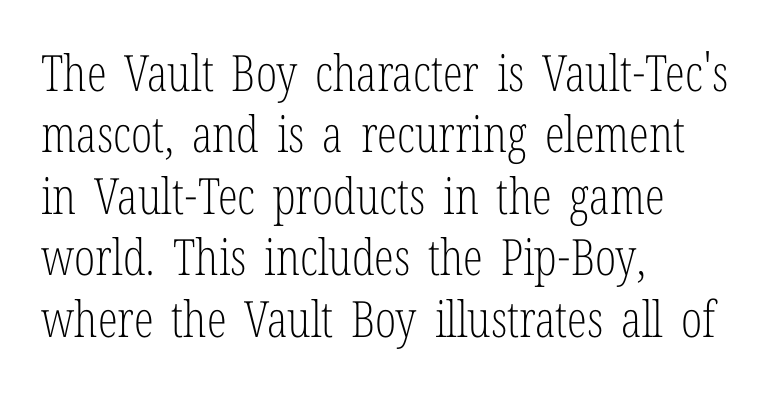
The image shows 50 px light, condensed serif type, upright; set left-aligned, line spacing 1.23x, normal letter spacing, not underlined; low stroke contrast and a medium x-height.
